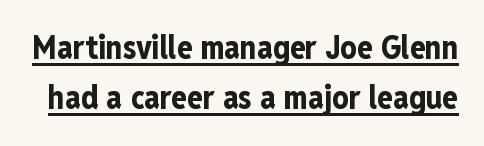
Q: Is the text bold? A: Yes.
Q: Is the text italic (slanted)? A: No, it is upright.
Q: Is the typeface a serif or a sans-serif typeface? A: Sans-serif.
Q: Is the text underlined? A: Yes.
Q: Is the spacing between letters normal or unusually wide? A: Normal.
Q: Is the spacing between lines tight, normal or loose? A: Normal.
Q: Width (condensed, normal, or wide)? A: Condensed.
Q: Stroke contrast? A: Low.
Q: x-height? A: Medium.
Q: Monospaced? A: No.
